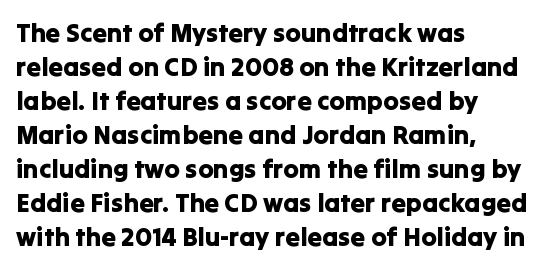
{"italic": "no", "underline": "no", "align": "left", "line_spacing": "normal", "line_spacing_ratio": 1.31, "letter_spacing": "normal", "letter_spacing_em": 0.0, "glyph_px": 26}
